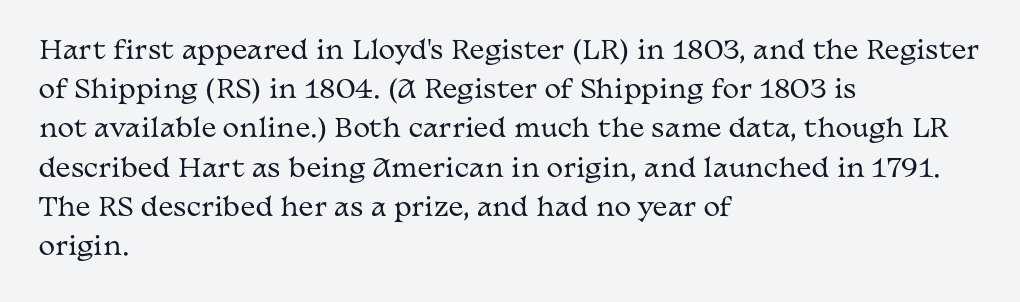
Is this a heavy cut? Hardly; it is regular or lighter. In CSS terms this would be text-align: left. Words appear dense and cohesive because spacing is normal. The gap between lines stays unmarked. Reading down the column, the eye jumps a familiar distance to each next line. This is roman type, the default non-slanted kind.
